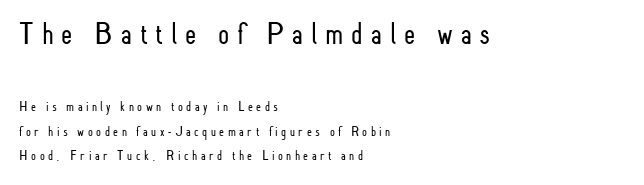
The image shows 32 px light, condensed sans-serif type, upright; set left-aligned, line spacing 1.74x, unusually wide letter spacing (+0.25 em), not underlined; the first (top) block is 2.29x larger; low stroke contrast and a small x-height.
